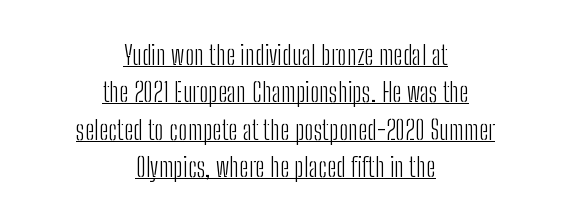
The image shows 27 px text type, upright; set centered, normal line spacing (1.38x), normal letter spacing, underlined.
